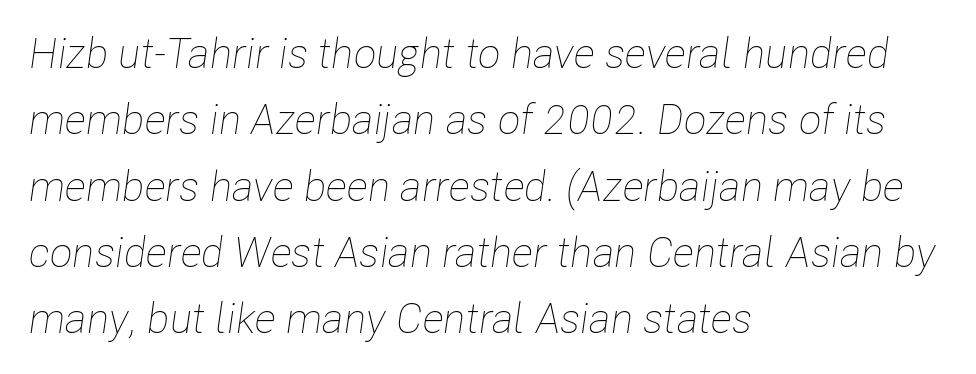
You could call the tracking neutral — neither tight nor loose. Horizontal bands of white between lines are of average thickness. Words float on clear page, feet unadorned. Ink coverage per letter is moderate at most. It's the slanting kind of type. Horizontally, the lines are justified to the leading edge only.
